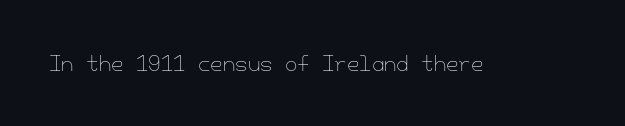
Q: Is the text bold? A: No.
Q: Is the text italic (slanted)? A: No, it is upright.
Q: Is the text underlined? A: No.
Q: Is the spacing between letters normal or unusually wide? A: Normal.
